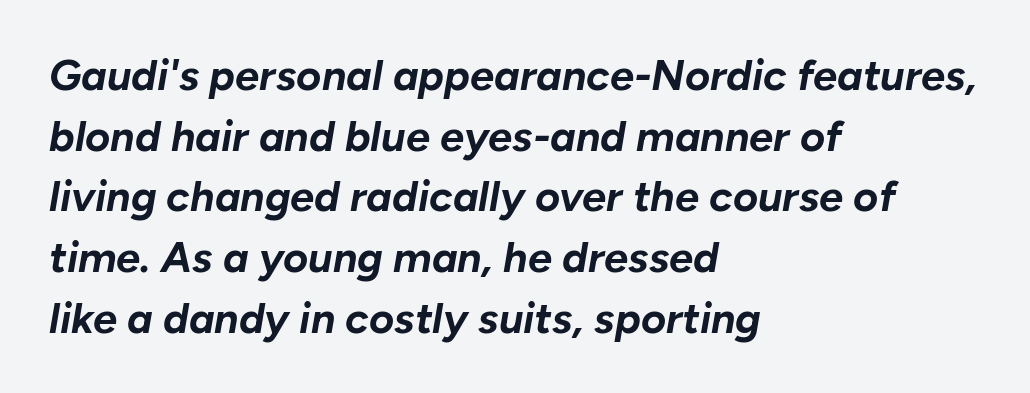
Q: Is the text bold? A: Yes.
Q: Is the text italic (slanted)? A: Yes, it leans right by about 10 degrees.
Q: Is the text underlined? A: No.
Q: How is the paragraph aligned? A: Left-aligned.
Q: Is the spacing between letters normal or unusually wide? A: Normal.
Q: Is the spacing between lines tight, normal or loose? A: Normal.
Q: Width (condensed, normal, or wide)? A: Normal.
Q: Stroke contrast? A: Low.
Q: x-height? A: Medium.
Q: Monospaced? A: No.
